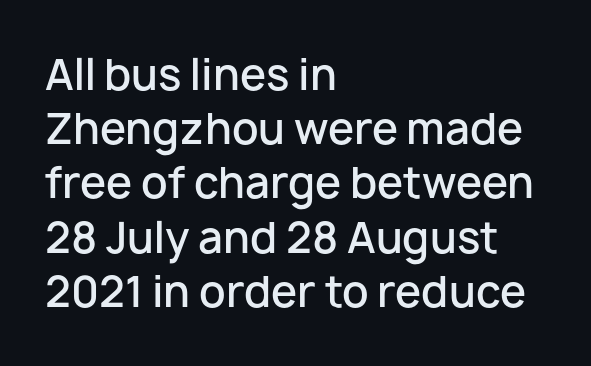
Whoever set this chose a conventional vertical rhythm. Check under the words: just untouched page. Typographically, this falls in the sans-serif category. Italic? Not at all — the glyphs are vertical.
